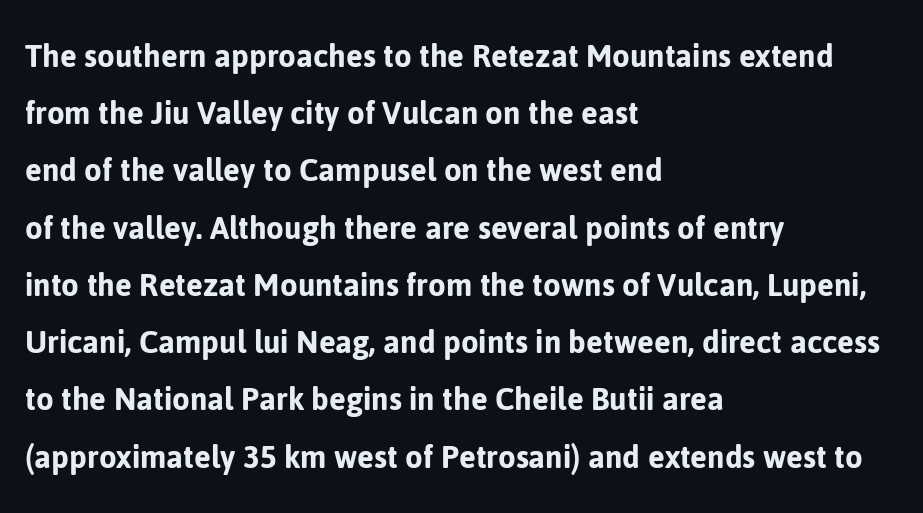
Q: Is the text italic (slanted)? A: No, it is upright.
Q: Is the typeface a serif or a sans-serif typeface? A: Sans-serif.
Q: Is the text underlined? A: No.
Q: How is the paragraph aligned? A: Left-aligned.
Q: Is the spacing between letters normal or unusually wide? A: Normal.
Q: Is the spacing between lines tight, normal or loose? A: Normal.
Q: Width (condensed, normal, or wide)? A: Normal.
Q: Stroke contrast? A: Low.
Q: x-height? A: Medium.
Q: Monospaced? A: No.
